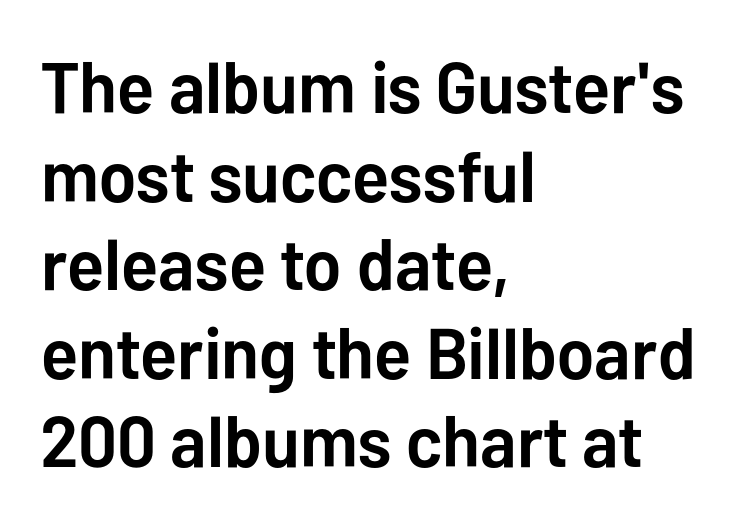
The image shows 72 px semibold sans-serif type, upright; set left-aligned, line spacing 1.23x, normal letter spacing, not underlined; low stroke contrast and a medium x-height.
